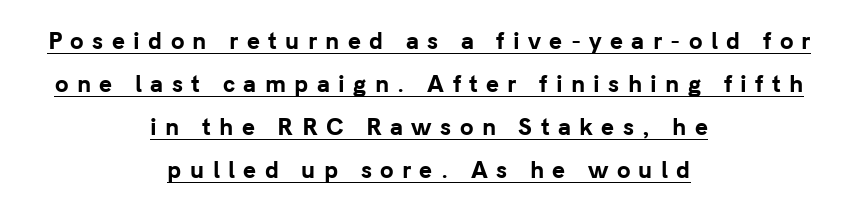
{"italic": "no", "bold": "yes", "underline": "yes", "align": "center", "line_spacing": "loose", "line_spacing_ratio": 1.96, "letter_spacing": "wide", "letter_spacing_em": 0.38, "glyph_px": 22}
